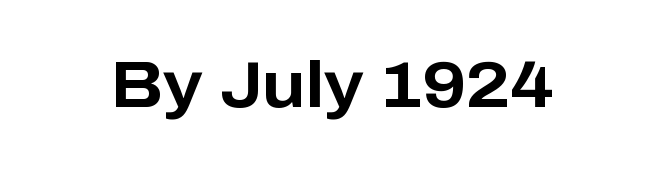
Q: Is the text bold? A: Yes.
Q: Is the text italic (slanted)? A: No, it is upright.
Q: Is the typeface a serif or a sans-serif typeface? A: Sans-serif.
Q: Is the text underlined? A: No.
Q: Is the spacing between letters normal or unusually wide? A: Normal.
Q: Width (condensed, normal, or wide)? A: Normal.
Q: Stroke contrast? A: Low.
Q: x-height? A: Medium.
Q: Monospaced? A: No.
